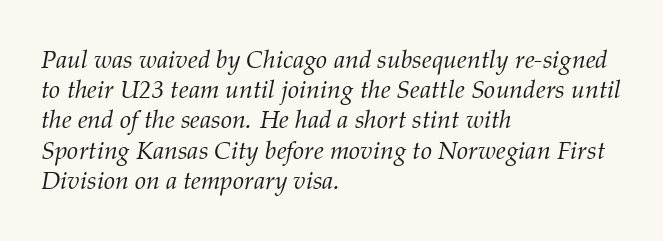
Q: Is the text bold? A: No.
Q: Is the text italic (slanted)? A: Yes, it leans right by about 12 degrees.
Q: Is the text underlined? A: No.
Q: How is the paragraph aligned? A: Left-aligned.
Q: Is the spacing between letters normal or unusually wide? A: Normal.
